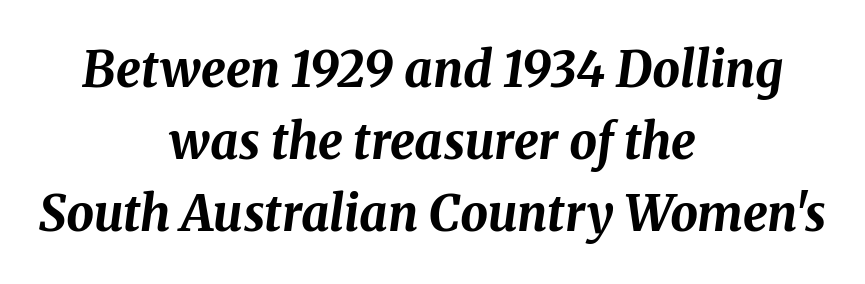
{"italic": "yes", "lean": "right", "slant_degrees": 8, "bold": "yes", "weight": "bold", "width": "normal", "stroke_contrast": "medium", "x_height": "medium", "monospaced": "no", "underline": "no", "align": "center", "line_spacing": "normal", "line_spacing_ratio": 1.47, "letter_spacing": "normal", "letter_spacing_em": 0.0, "glyph_px": 49}
